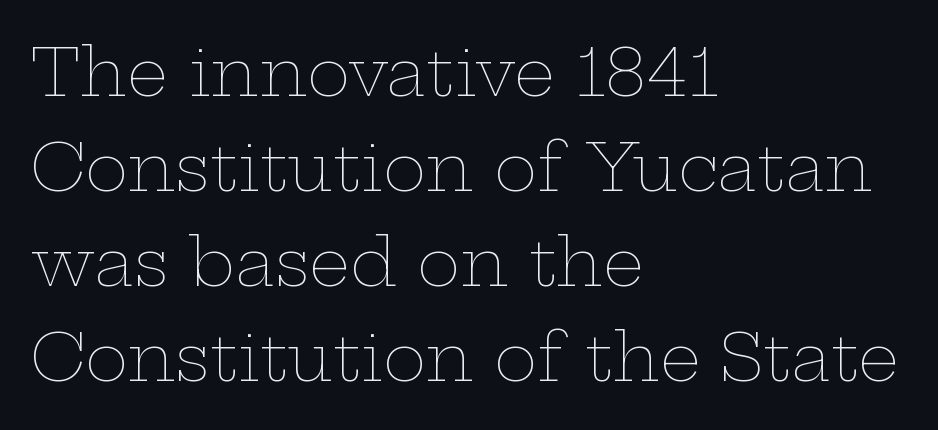
Q: Is the text bold? A: No.
Q: Is the text italic (slanted)? A: No, it is upright.
Q: Is the text underlined? A: No.
Q: How is the paragraph aligned? A: Left-aligned.
Q: Is the spacing between letters normal or unusually wide? A: Normal.
Q: Is the spacing between lines tight, normal or loose? A: Normal.
Q: Width (condensed, normal, or wide)? A: Wide.
Q: Stroke contrast? A: Low.
Q: x-height? A: Medium.
Q: Monospaced? A: No.
